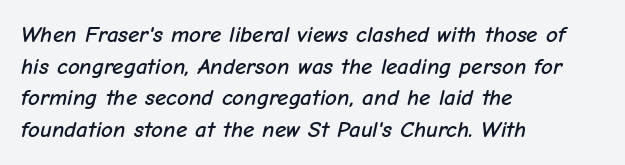
Q: Is the text italic (slanted)? A: Yes, it leans right by about 12 degrees.
Q: Is the text underlined? A: No.
Q: How is the paragraph aligned? A: Left-aligned.
Q: Is the spacing between letters normal or unusually wide? A: Normal.
Q: Is the spacing between lines tight, normal or loose? A: Normal.
